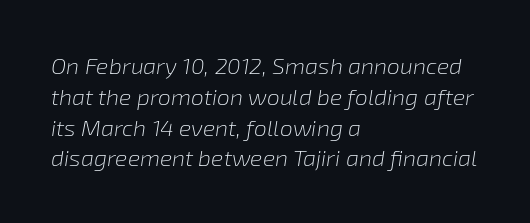
{"italic": "yes", "lean": "right", "slant_degrees": 8, "bold": "no", "underline": "no", "align": "left", "line_spacing": "normal", "line_spacing_ratio": 1.34, "letter_spacing": "normal", "letter_spacing_em": 0.0, "glyph_px": 23}
